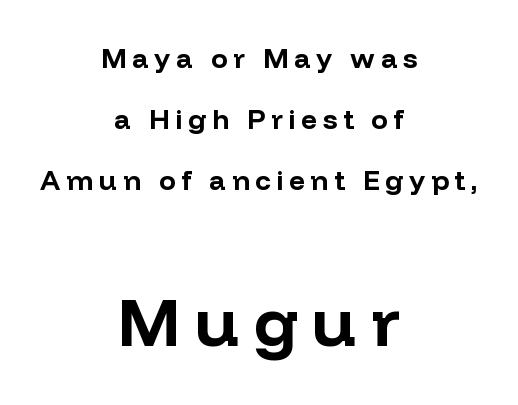
The image shows 69 px bold sans-serif type, upright; set centered, loose line spacing (2.17x), unusually wide letter spacing (+0.2 em), not underlined; the second (bottom) block is 2.46x larger; low stroke contrast and a medium x-height.
